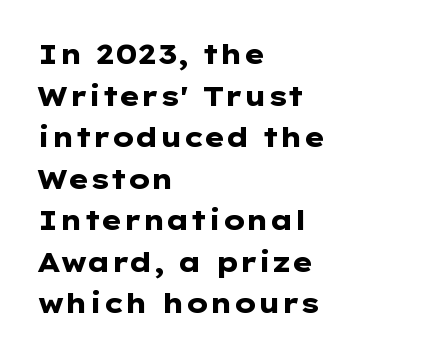
{"italic": "no", "bold": "yes", "underline": "no", "align": "left", "line_spacing": "normal", "line_spacing_ratio": 1.54, "letter_spacing": "normal", "letter_spacing_em": 0.0, "glyph_px": 27}
